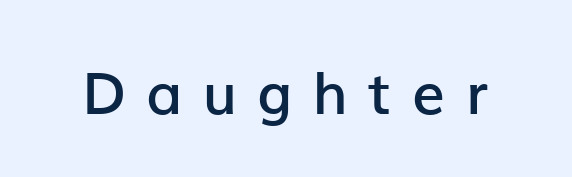
{"serif": "no", "italic": "no", "bold": "semi", "weight": "semibold", "width": "normal", "stroke_contrast": "low", "x_height": "medium", "monospaced": "no", "underline": "no", "letter_spacing": "wide", "letter_spacing_em": 0.35, "glyph_px": 58}
